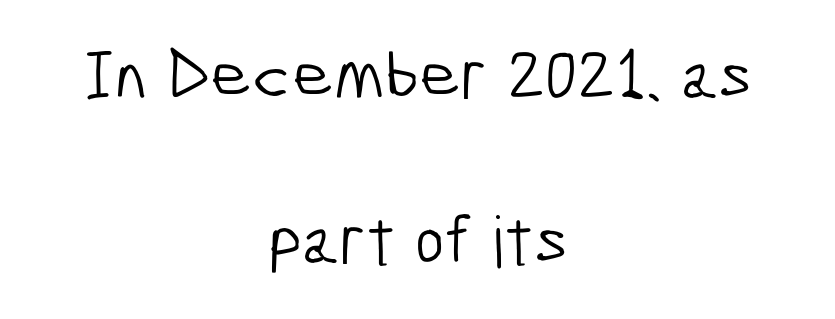
{"serif": "no", "bold": "no", "weight": "light", "width": "condensed", "stroke_contrast": "low", "x_height": "medium", "monospaced": "no", "underline": "no", "align": "center", "line_spacing": "loose", "line_spacing_ratio": 2.32, "letter_spacing": "normal", "letter_spacing_em": 0.0, "glyph_px": 71}
